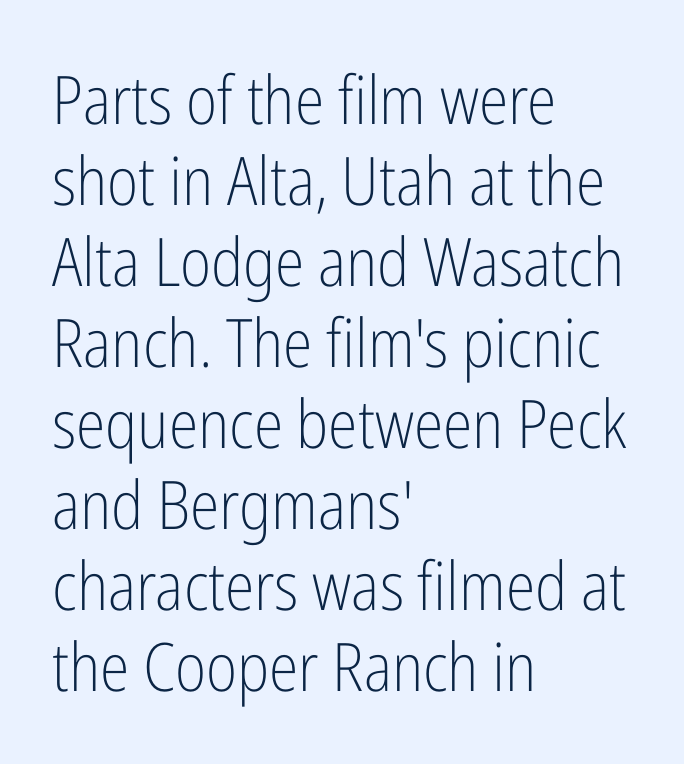
Q: Is the text bold? A: No.
Q: Is the text italic (slanted)? A: No, it is upright.
Q: Is the typeface a serif or a sans-serif typeface? A: Sans-serif.
Q: Is the text underlined? A: No.
Q: How is the paragraph aligned? A: Left-aligned.
Q: Is the spacing between letters normal or unusually wide? A: Normal.
Q: Width (condensed, normal, or wide)? A: Condensed.
Q: Stroke contrast? A: Low.
Q: x-height? A: Medium.
Q: Monospaced? A: No.
